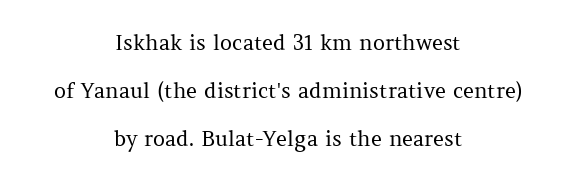
{"italic": "no", "bold": "no", "underline": "no", "align": "center", "line_spacing": "loose", "line_spacing_ratio": 2.28, "letter_spacing": "normal", "letter_spacing_em": 0.0, "glyph_px": 21}
